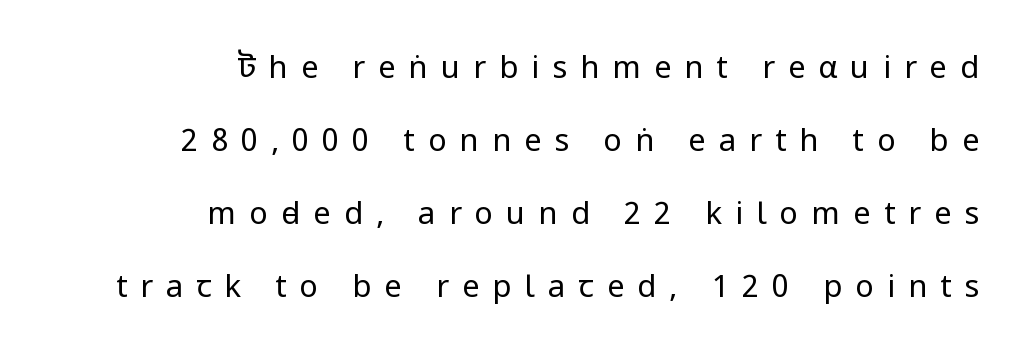
The image shows 31 px regular-weight, condensed sans-serif type, upright; set right-aligned, loose line spacing (2.35x), unusually wide letter spacing (+0.42 em), not underlined; low stroke contrast.
